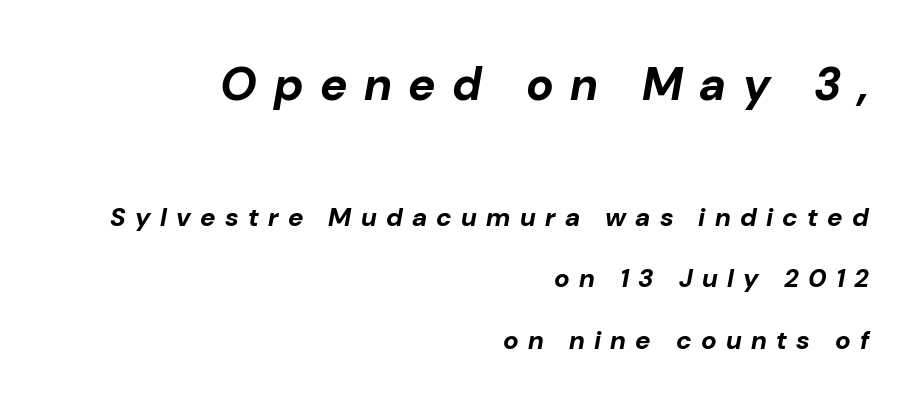
The image shows 46 px bold type, italic (leaning right); set right-aligned, loose line spacing (2.37x), unusually wide letter spacing (+0.36 em), not underlined; the first (top) block is 1.77x larger; low stroke contrast and a medium x-height.
